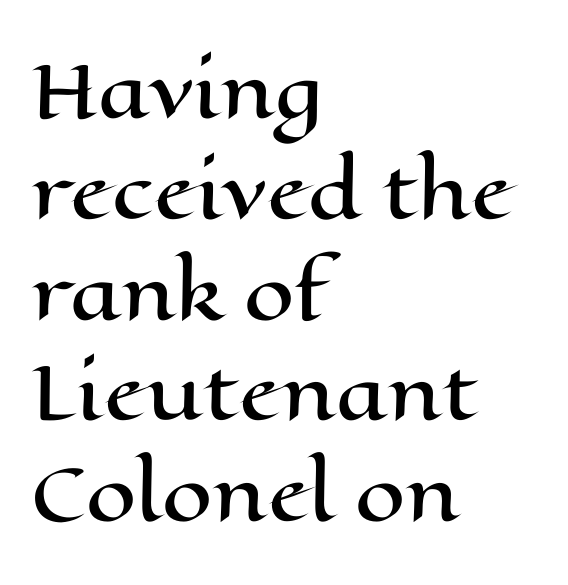
{"italic": "no", "width": "wide", "stroke_contrast": "high", "x_height": "medium", "monospaced": "no", "underline": "no", "align": "left", "line_spacing": "normal", "line_spacing_ratio": 1.4, "letter_spacing": "normal", "letter_spacing_em": 0.0, "glyph_px": 72}
